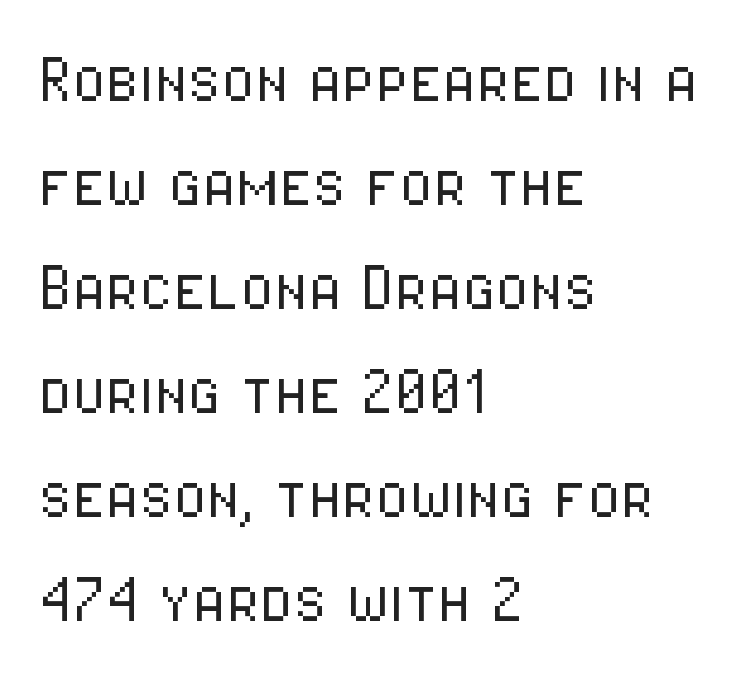
Q: Is the text bold? A: No.
Q: Is the text italic (slanted)? A: No, it is upright.
Q: Is the typeface a serif or a sans-serif typeface? A: Sans-serif.
Q: Is the text underlined? A: No.
Q: How is the paragraph aligned? A: Left-aligned.
Q: Is the spacing between letters normal or unusually wide? A: Normal.
Q: Is the spacing between lines tight, normal or loose? A: Normal.
Q: Width (condensed, normal, or wide)? A: Condensed.
Q: Stroke contrast? A: Low.
Q: x-height? A: Medium.
Q: Monospaced? A: No.
